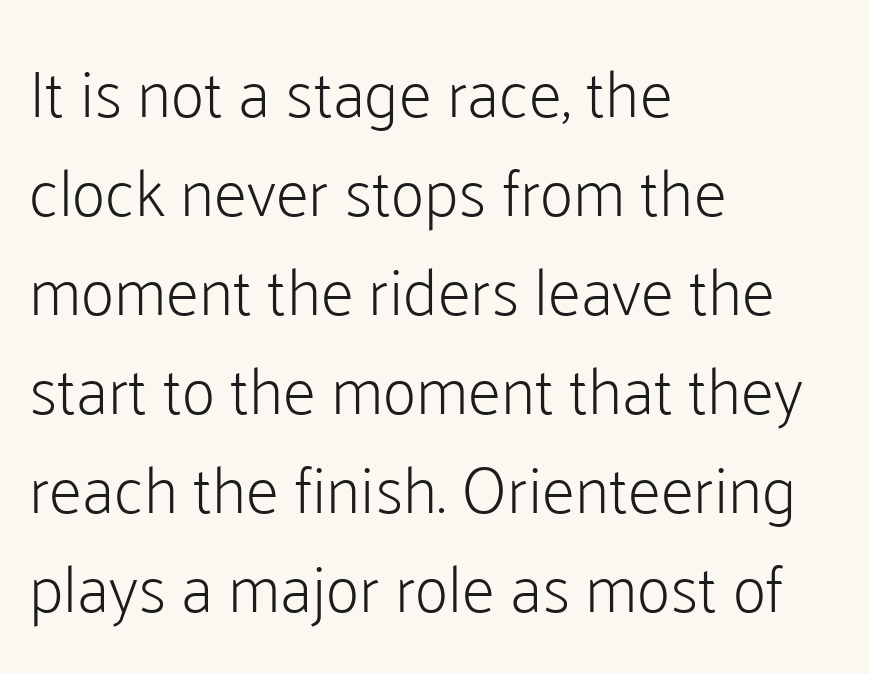
Q: Is the text bold? A: No.
Q: Is the text italic (slanted)? A: No, it is upright.
Q: Is the typeface a serif or a sans-serif typeface? A: Sans-serif.
Q: Is the text underlined? A: No.
Q: How is the paragraph aligned? A: Left-aligned.
Q: Is the spacing between letters normal or unusually wide? A: Normal.
Q: Is the spacing between lines tight, normal or loose? A: Normal.
Q: Width (condensed, normal, or wide)? A: Normal.
Q: Stroke contrast? A: Low.
Q: x-height? A: Medium.
Q: Monospaced? A: No.
